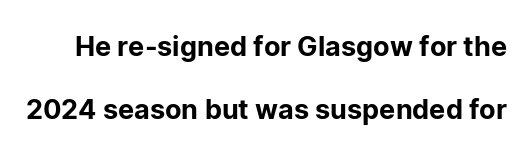
{"italic": "no", "underline": "no", "line_spacing": "loose", "line_spacing_ratio": 2.33, "letter_spacing": "normal", "letter_spacing_em": 0.0, "glyph_px": 27}
